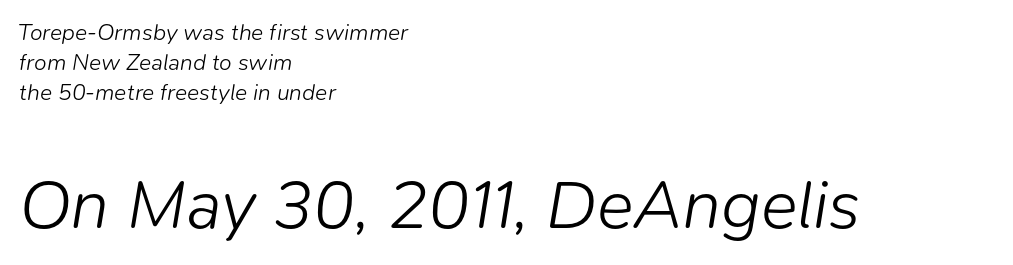
These lines are set flush left with a ragged right edge. Note the varied advance widths — an 'i' is clearly narrower than an 'm'. How are the letters spaced? Ordinarily, with no added tracking. The whole block is typeset with a tilt.
